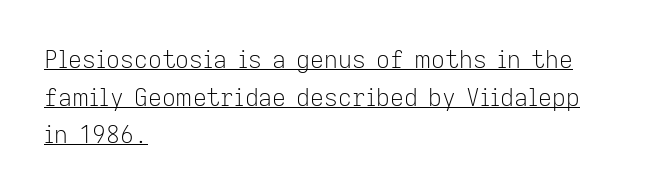
These lines stack with their left ends in a neat column. Italic: no, the glyphs are upright roman. Regular leading. The string is rendered with underlining switched on. The characters are drawn with everyday or finer stroke widths.
